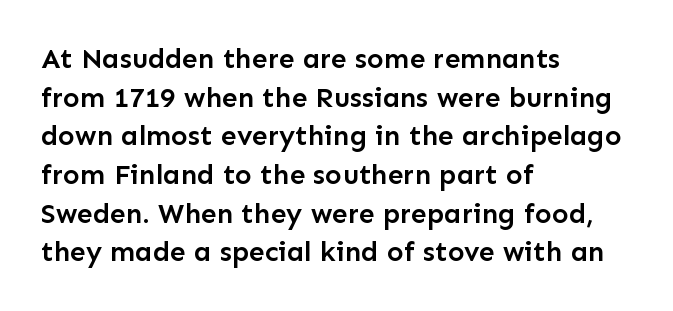
The image shows 28 px semibold sans-serif type, upright; set left-aligned, normal line spacing (1.38x), normal letter spacing, not underlined; low stroke contrast and a medium x-height.
